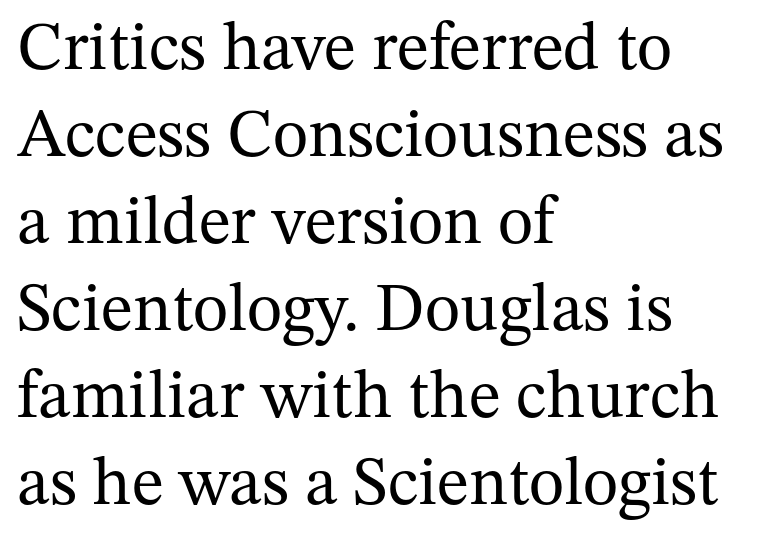
Character widths vary here, with narrow letters taking less room than wide ones. The paragraph has a hard left edge and a soft right edge. The strokes are not fattened; the text isn't bold. The specimen omits any rule beneath the text block's lines.
